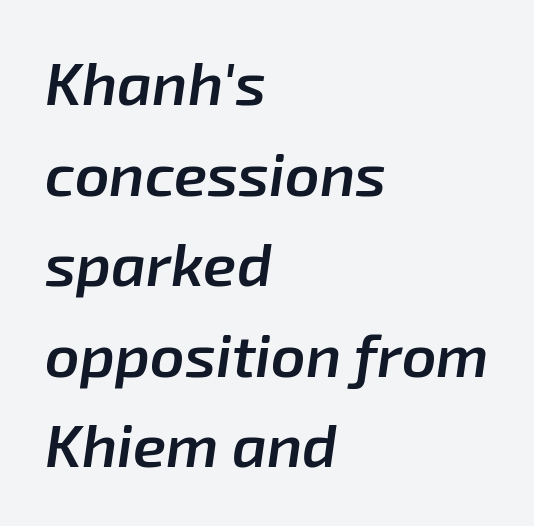
{"italic": "yes", "lean": "right", "slant_degrees": 8, "bold": "semi", "weight": "semibold", "width": "normal", "stroke_contrast": "low", "x_height": "medium", "monospaced": "no", "underline": "no", "align": "left", "line_spacing": "normal", "line_spacing_ratio": 1.51, "letter_spacing": "normal", "letter_spacing_em": 0.0, "glyph_px": 60}
